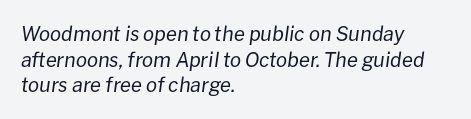
The leading is moderate, giving the passage an even texture. Stroke mass is kept to a normal reading level or below. Style check: oblique. Words appear dense and cohesive because spacing is normal.
